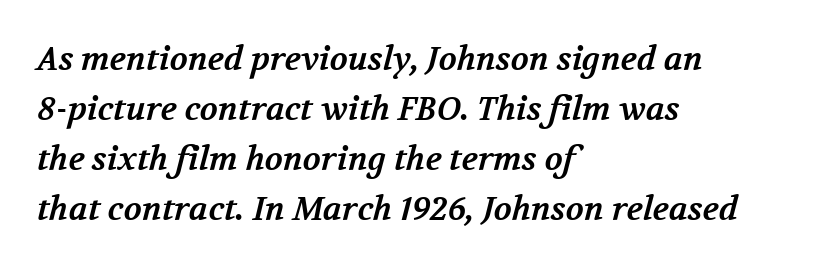
Q: Is the text bold? A: Yes.
Q: Is the typeface a serif or a sans-serif typeface? A: Serif.
Q: Is the text underlined? A: No.
Q: How is the paragraph aligned? A: Left-aligned.
Q: Is the spacing between letters normal or unusually wide? A: Normal.
Q: Is the spacing between lines tight, normal or loose? A: Normal.
Q: Width (condensed, normal, or wide)? A: Normal.
Q: Stroke contrast? A: Medium.
Q: x-height? A: Medium.
Q: Monospaced? A: No.
